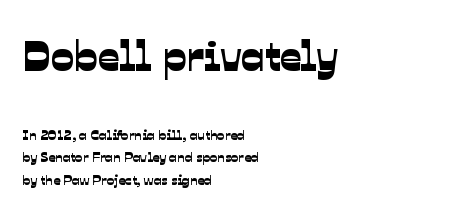
The image shows 43 px sans-serif type; set left-aligned, normal line spacing (1.58x), normal letter spacing, not underlined; the first (top) block is 3.07x larger; low stroke contrast and a medium x-height.
